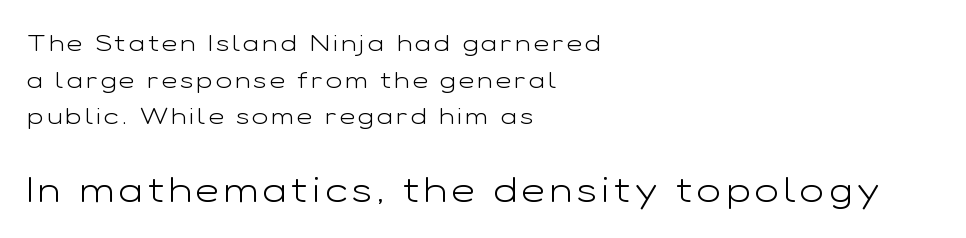
{"serif": "no", "italic": "no", "bold": "no", "weight": "light", "width": "wide", "stroke_contrast": "low", "x_height": "medium", "monospaced": "no", "underline": "no", "align": "left", "line_spacing": "normal", "line_spacing_ratio": 1.53, "larger_block": "second", "size_ratio": 1.5, "glyph_px": 36}
